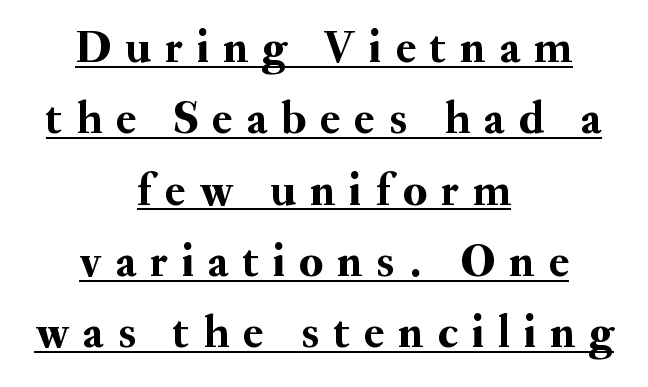
Serifs: yes, visible at the terminals of the letterforms. Short and long lines alike share a common midpoint. A baseline rule has been typeset under these characters. These lines have a slow, spaced-out rhythm from letter to letter.
